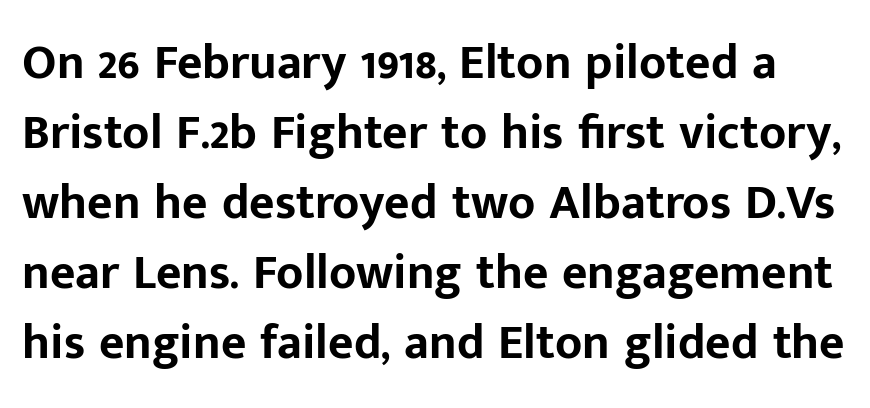
Short note: letters normally spaced. Typesetter's note: full bold, strokes at maximum text heaviness. Font category for this specimen: sans-serif. Character widths vary here, with narrow letters taking less room than wide ones. The baseline area is clear.
